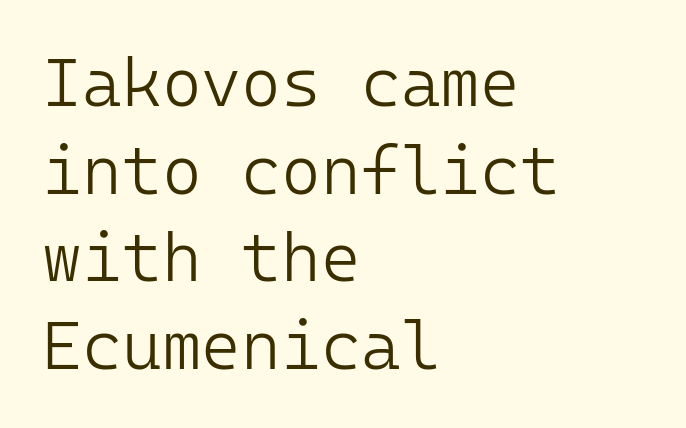
The image shows 68 px light sans-serif type, upright, monospaced; set left-aligned, normal line spacing (1.29x), normal letter spacing, not underlined; low stroke contrast and a medium x-height.
